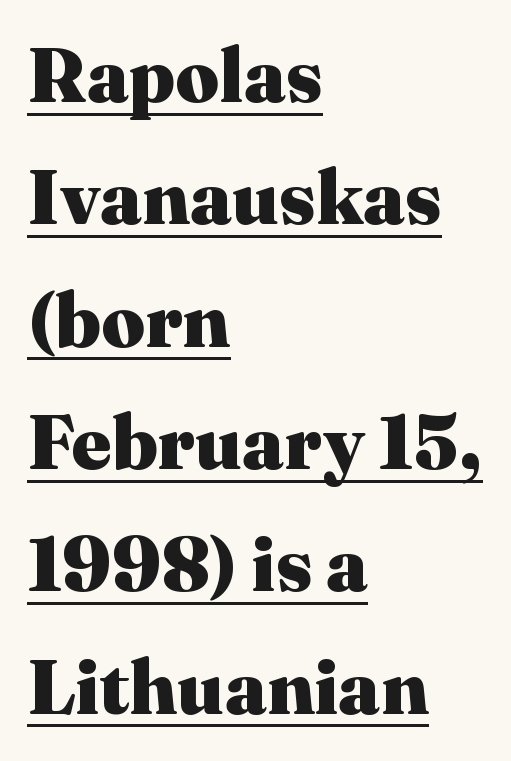
Q: Is the text bold? A: Yes.
Q: Is the text italic (slanted)? A: No, it is upright.
Q: Is the typeface a serif or a sans-serif typeface? A: Serif.
Q: Is the text underlined? A: Yes.
Q: How is the paragraph aligned? A: Left-aligned.
Q: Is the spacing between letters normal or unusually wide? A: Normal.
Q: Is the spacing between lines tight, normal or loose? A: Normal.
Q: Width (condensed, normal, or wide)? A: Normal.
Q: Stroke contrast? A: Medium.
Q: x-height? A: Medium.
Q: Monospaced? A: No.
